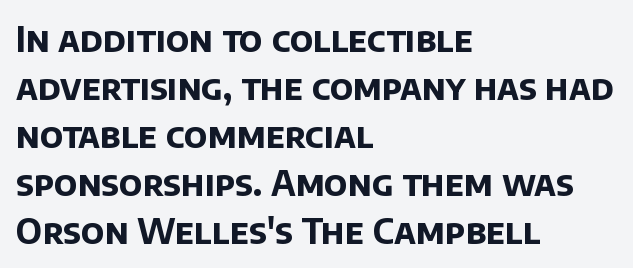
Q: Is the text bold? A: Yes.
Q: Is the typeface a serif or a sans-serif typeface? A: Sans-serif.
Q: Is the text underlined? A: No.
Q: How is the paragraph aligned? A: Left-aligned.
Q: Is the spacing between letters normal or unusually wide? A: Normal.
Q: Is the spacing between lines tight, normal or loose? A: Normal.
Q: Width (condensed, normal, or wide)? A: Normal.
Q: Stroke contrast? A: Low.
Q: x-height? A: Large.
Q: Monospaced? A: No.
